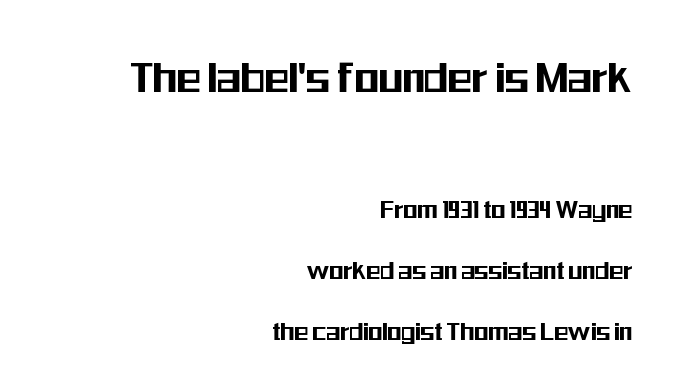
{"serif": "no", "italic": "no", "width": "condensed", "stroke_contrast": "medium", "x_height": "medium", "monospaced": "no", "underline": "no", "align": "right", "line_spacing": "loose", "line_spacing_ratio": 2.1, "letter_spacing": "normal", "letter_spacing_em": 0.0, "larger_block": "first", "size_ratio": 1.72, "glyph_px": 50}
